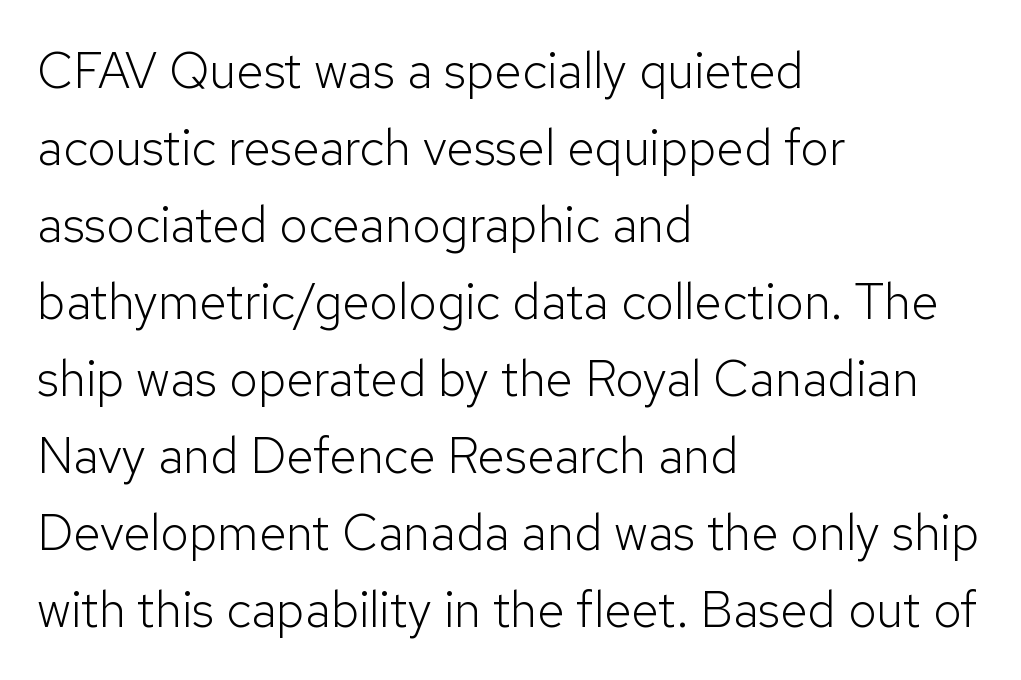
{"serif": "no", "italic": "no", "bold": "no", "weight": "light", "width": "normal", "stroke_contrast": "low", "x_height": "medium", "monospaced": "no", "underline": "no", "align": "left", "line_spacing": "normal", "line_spacing_ratio": 1.54, "letter_spacing": "normal", "letter_spacing_em": 0.0, "glyph_px": 50}
